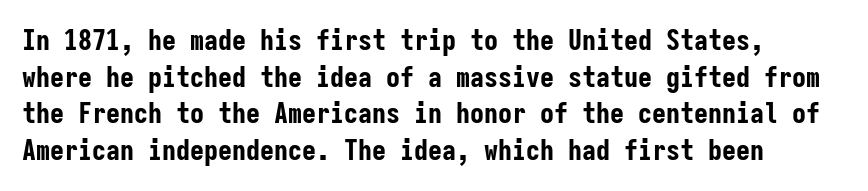
Q: Is the text bold? A: Yes.
Q: Is the text italic (slanted)? A: No, it is upright.
Q: Is the typeface a serif or a sans-serif typeface? A: Sans-serif.
Q: Is the text underlined? A: No.
Q: Is the spacing between letters normal or unusually wide? A: Normal.
Q: Is the spacing between lines tight, normal or loose? A: Normal.
Q: Width (condensed, normal, or wide)? A: Condensed.
Q: Stroke contrast? A: Low.
Q: x-height? A: Medium.
Q: Monospaced? A: Yes.
